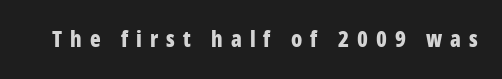
Plenty of ink on the page — the face is bold. Letter spacing: wide. Descender tails drop into unmarked territory. Posture: upright roman.
